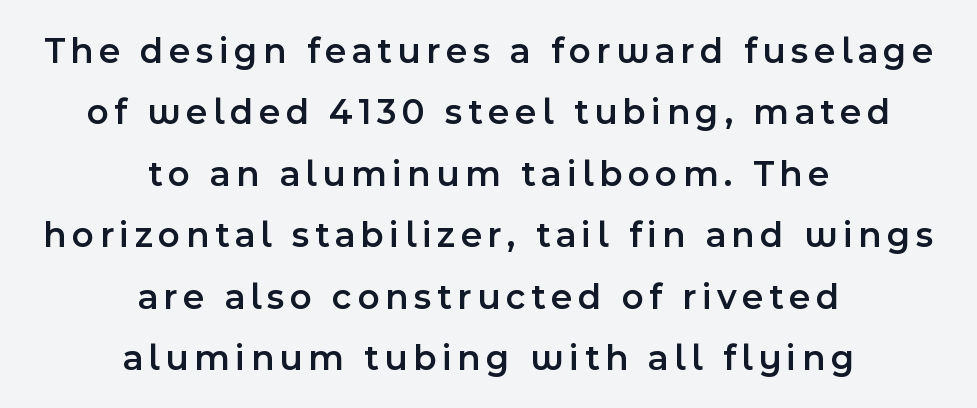
The letters carry no serifs — their stems end cleanly without finishing strokes. Proportional: the letters do not fall into vertical columns. Words float on clear page, feet unadorned. The glyphs have the mass of a demibold cut, below bold. If you measured baseline to baseline, you'd find a middling distance.
